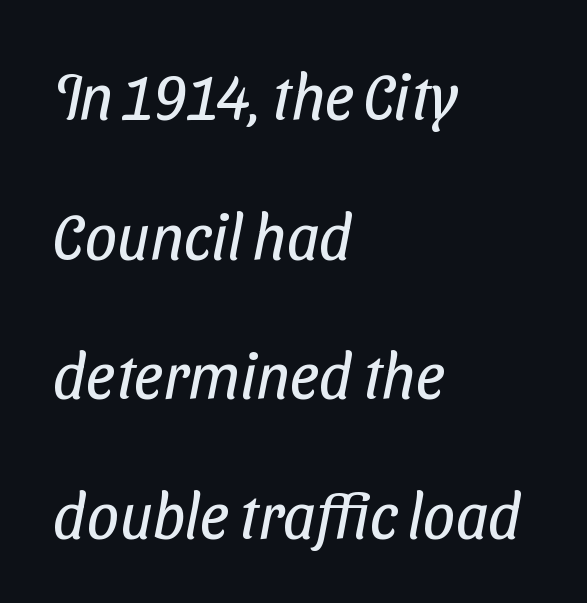
Q: Is the text bold? A: No.
Q: Is the typeface a serif or a sans-serif typeface? A: Sans-serif.
Q: Is the text underlined? A: No.
Q: How is the paragraph aligned? A: Left-aligned.
Q: Is the spacing between letters normal or unusually wide? A: Normal.
Q: Is the spacing between lines tight, normal or loose? A: Loose.
Q: Width (condensed, normal, or wide)? A: Condensed.
Q: Stroke contrast? A: Low.
Q: x-height? A: Medium.
Q: Monospaced? A: No.
